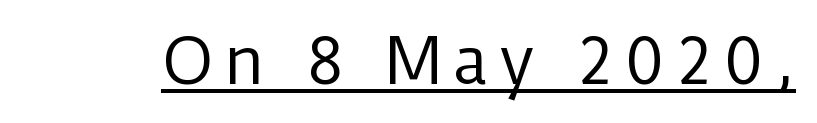
Q: Is the text bold? A: No.
Q: Is the text italic (slanted)? A: No, it is upright.
Q: Is the typeface a serif or a sans-serif typeface? A: Sans-serif.
Q: Is the text underlined? A: Yes.
Q: Width (condensed, normal, or wide)? A: Normal.
Q: Stroke contrast? A: Low.
Q: x-height? A: Medium.
Q: Monospaced? A: No.
